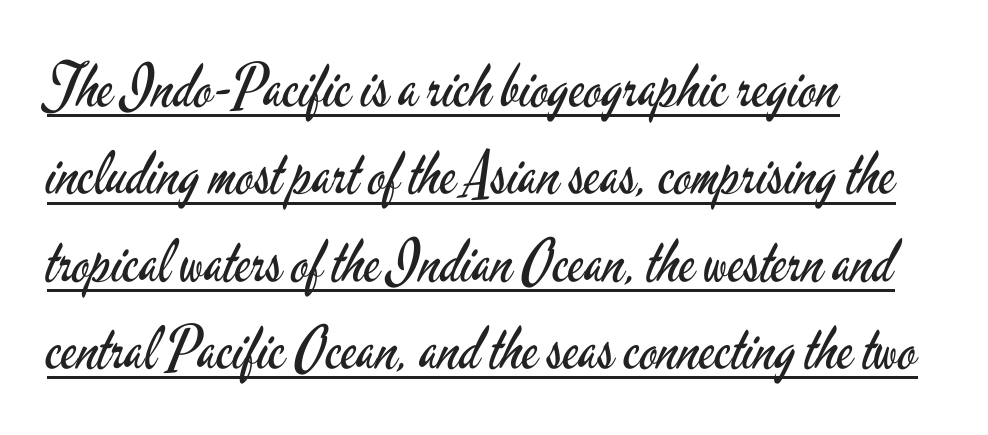
Q: Is the text bold? A: No.
Q: Is the text italic (slanted)? A: Yes.
Q: Is the typeface a serif or a sans-serif typeface? A: Sans-serif.
Q: Is the text underlined? A: Yes.
Q: How is the paragraph aligned? A: Left-aligned.
Q: Is the spacing between letters normal or unusually wide? A: Normal.
Q: Is the spacing between lines tight, normal or loose? A: Normal.
Q: Width (condensed, normal, or wide)? A: Condensed.
Q: Stroke contrast? A: Low.
Q: x-height? A: Small.
Q: Monospaced? A: No.
